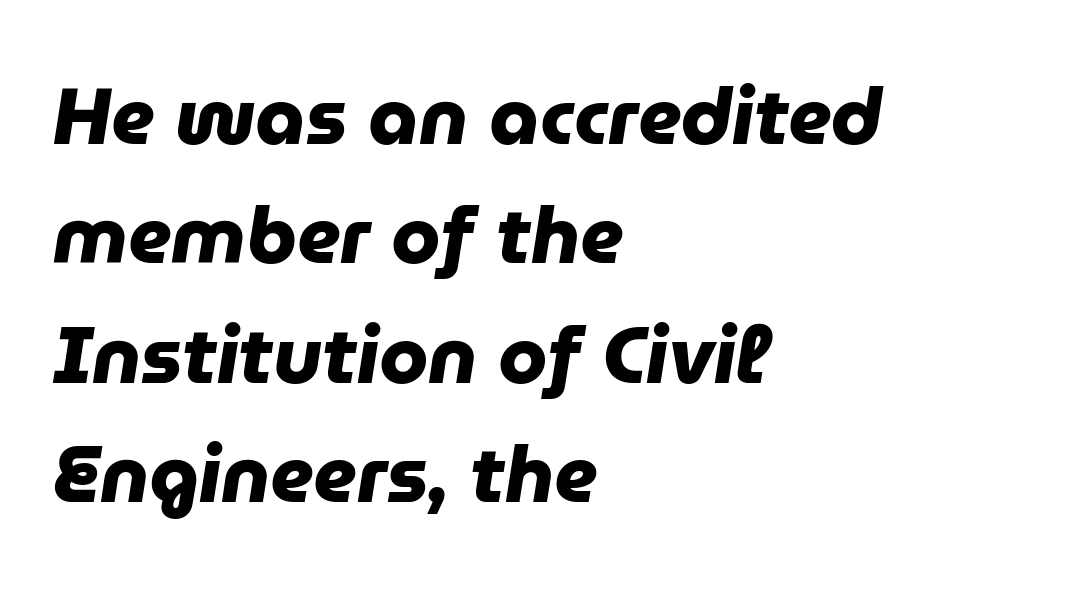
Q: Is the text bold? A: Yes.
Q: Is the typeface a serif or a sans-serif typeface? A: Sans-serif.
Q: Is the text underlined? A: No.
Q: How is the paragraph aligned? A: Left-aligned.
Q: Is the spacing between letters normal or unusually wide? A: Normal.
Q: Is the spacing between lines tight, normal or loose? A: Normal.
Q: Width (condensed, normal, or wide)? A: Normal.
Q: Stroke contrast? A: Low.
Q: x-height? A: Medium.
Q: Monospaced? A: No.
